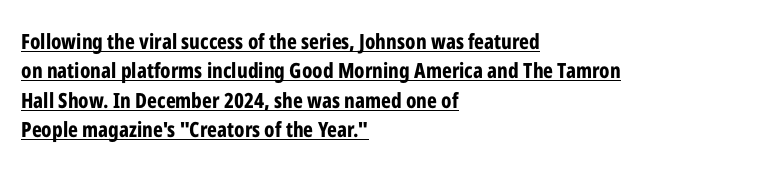
The image shows 21 px bold type, upright; set left-aligned, normal line spacing (1.4x), normal letter spacing, underlined.
